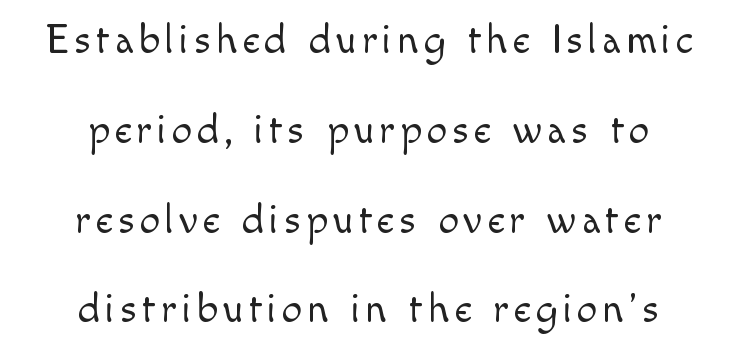
Each letter's strokes conclude bluntly, with no projecting serifs. Each letter keeps its own natural width here, so spacing adapts to shape. Airy leading. The whitespace from short lines is split evenly between both sides.
